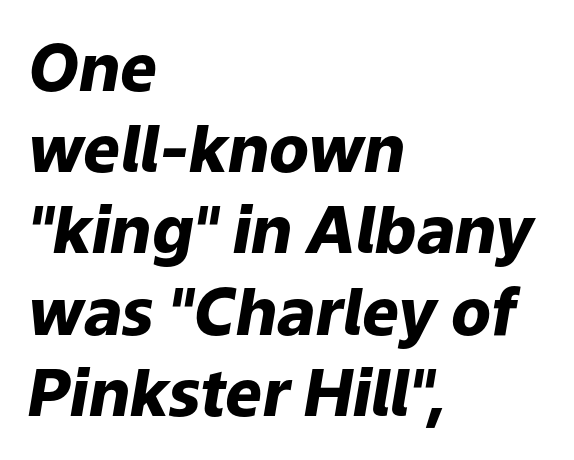
The image shows 65 px heavy type, italic (leaning right); set left-aligned, normal line spacing (1.25x), normal letter spacing, not underlined; low stroke contrast and a medium x-height.
